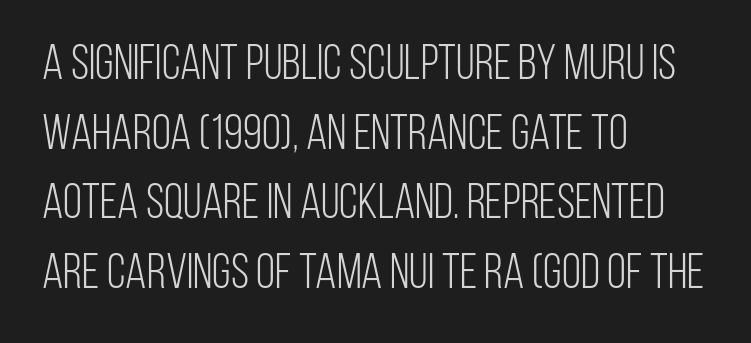
Default kerning and tracking; the words read as compact shapes. Is the block centered? No — it sits flush against the left margin. The rows are spaced the way most documents space them. Only glyphs here, with clear space below each row.
